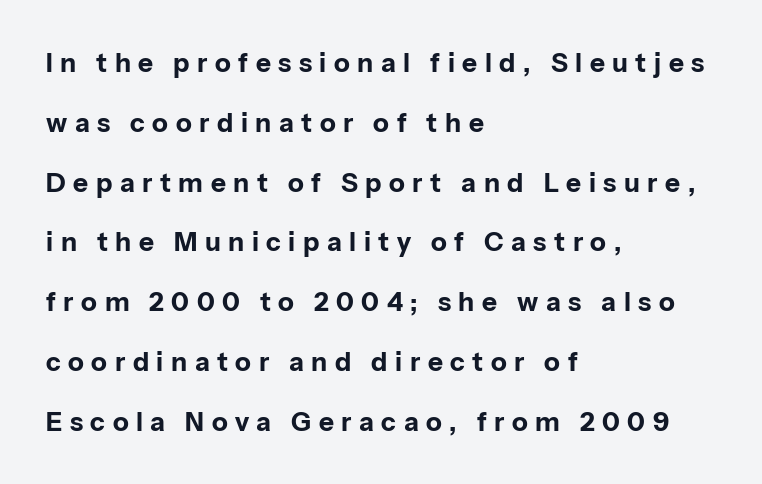
Does the copy run flush right? No — it runs flush left. A dark, heavy texture on the line: the type is bold. Check under the words: just untouched page. The leading is generous, giving the passage an open texture. Is the letter spacing exaggerated? Yes — the characters are pushed far apart. Tall strokes in this sample are plumb rather than angled.
